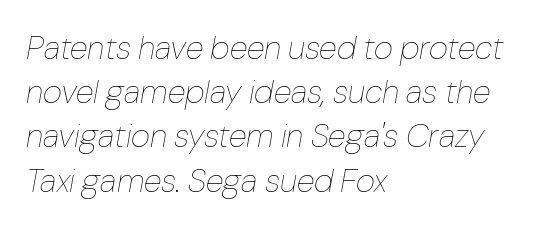
The image shows 33 px thin type, italic (leaning right); set left-aligned, normal line spacing (1.34x), normal letter spacing, not underlined; low stroke contrast and a medium x-height.
